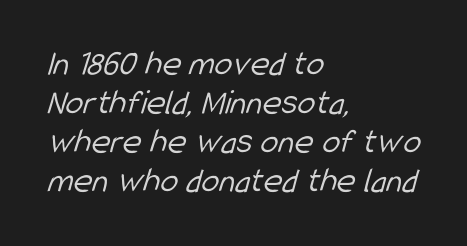
{"serif": "no", "bold": "no", "weight": "light", "width": "condensed", "stroke_contrast": "low", "x_height": "medium", "monospaced": "no", "underline": "no", "align": "left", "line_spacing": "tight", "line_spacing_ratio": 1.08, "letter_spacing": "normal", "letter_spacing_em": 0.0, "glyph_px": 36}
